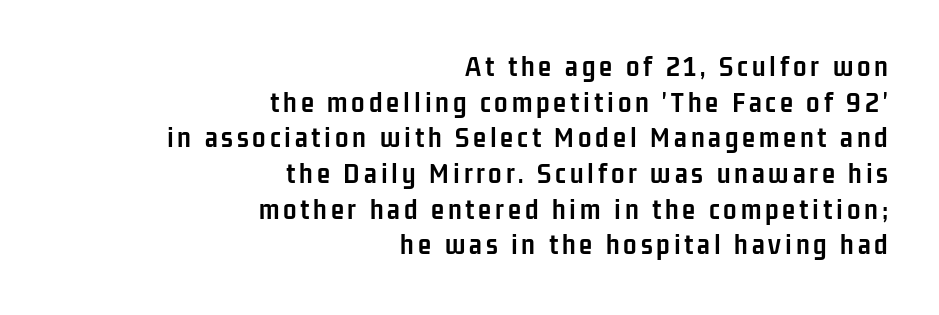
{"serif": "no", "italic": "no", "bold": "yes", "weight": "semibold", "width": "condensed", "stroke_contrast": "low", "x_height": "medium", "monospaced": "no", "underline": "no", "align": "right", "line_spacing_ratio": 1.19, "glyph_px": 30}
